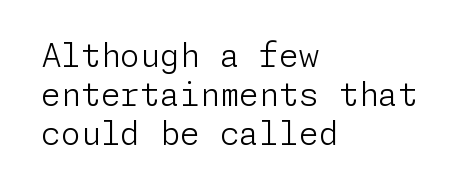
{"serif": "no", "italic": "no", "bold": "no", "weight": "light", "width": "normal", "stroke_contrast": "low", "x_height": "medium", "underline": "no", "align": "left", "line_spacing_ratio": 1.22, "letter_spacing": "normal", "letter_spacing_em": 0.0, "glyph_px": 32}
